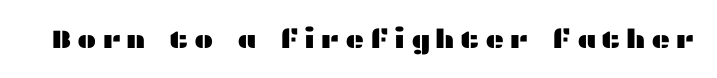
Q: Is the text italic (slanted)? A: No, it is upright.
Q: Is the text underlined? A: No.
Q: Is the spacing between letters normal or unusually wide? A: Unusually wide.
